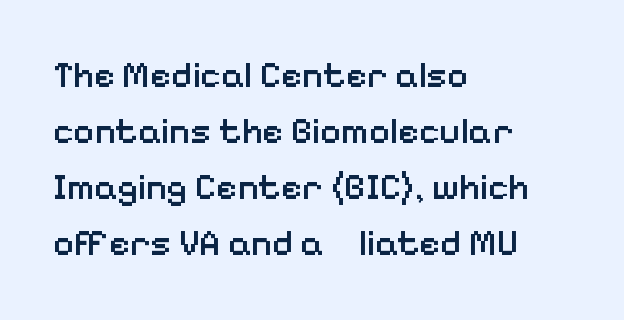
Q: Is the text bold? A: Semi-bold.
Q: Is the text italic (slanted)? A: No, it is upright.
Q: Is the typeface a serif or a sans-serif typeface? A: Sans-serif.
Q: Is the text underlined? A: No.
Q: How is the paragraph aligned? A: Left-aligned.
Q: Is the spacing between letters normal or unusually wide? A: Normal.
Q: Is the spacing between lines tight, normal or loose? A: Normal.
Q: Width (condensed, normal, or wide)? A: Normal.
Q: Stroke contrast? A: Low.
Q: x-height? A: Medium.
Q: Monospaced? A: No.
